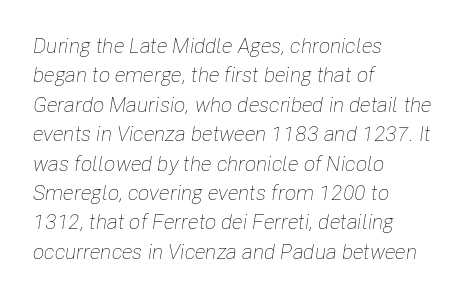
Q: Is the text bold? A: No.
Q: Is the text italic (slanted)? A: Yes, it leans right by about 8 degrees.
Q: Is the text underlined? A: No.
Q: How is the paragraph aligned? A: Left-aligned.
Q: Is the spacing between letters normal or unusually wide? A: Normal.
Q: Is the spacing between lines tight, normal or loose? A: Normal.
